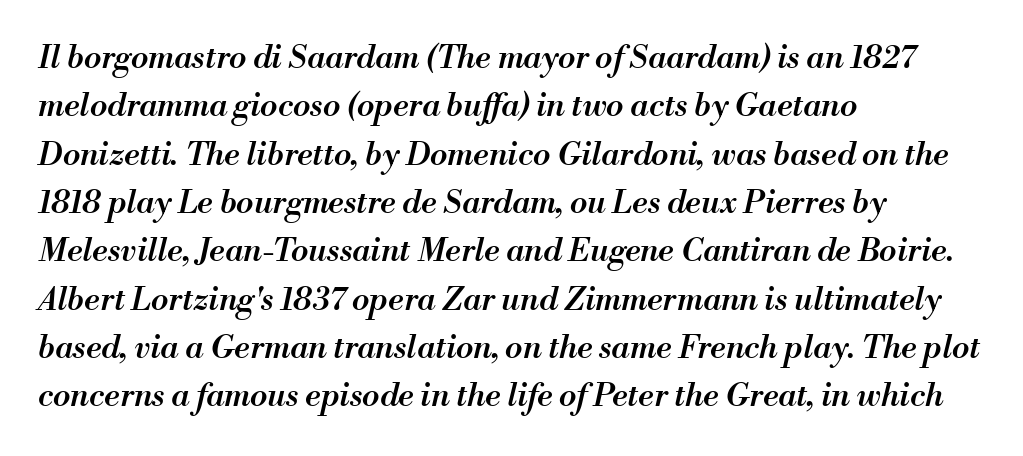
The image shows 32 px semibold type, italic (leaning right); set left-aligned, normal line spacing (1.51x), normal letter spacing, not underlined; medium stroke contrast and a small x-height.
